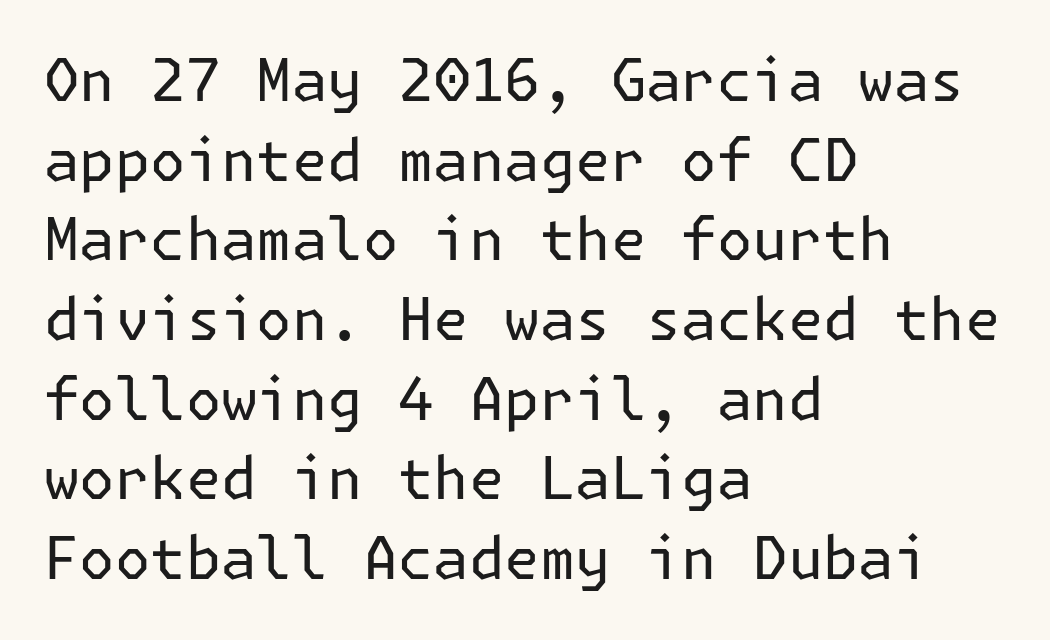
Q: Is the text bold? A: No.
Q: Is the text italic (slanted)? A: No, it is upright.
Q: Is the typeface a serif or a sans-serif typeface? A: Sans-serif.
Q: Is the text underlined? A: No.
Q: How is the paragraph aligned? A: Left-aligned.
Q: Is the spacing between letters normal or unusually wide? A: Normal.
Q: Is the spacing between lines tight, normal or loose? A: Normal.
Q: Width (condensed, normal, or wide)? A: Normal.
Q: Stroke contrast? A: Low.
Q: x-height? A: Medium.
